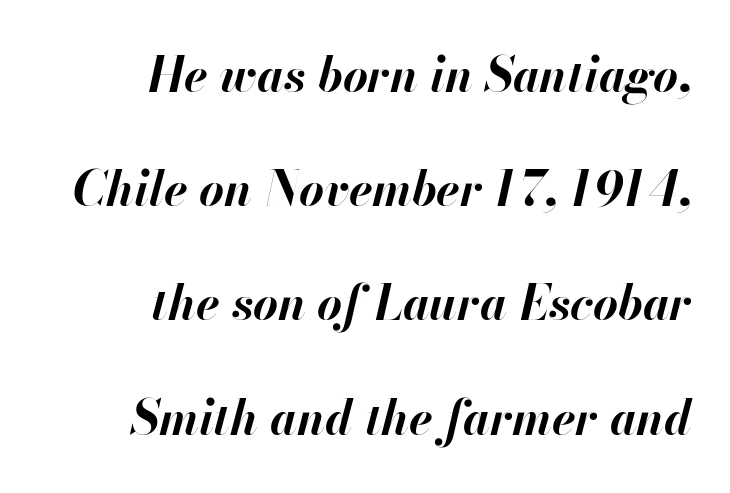
The image shows 48 px bold type, italic (leaning right); set right-aligned, loose line spacing (2.38x), normal letter spacing, not underlined; high stroke contrast and a small x-height.
